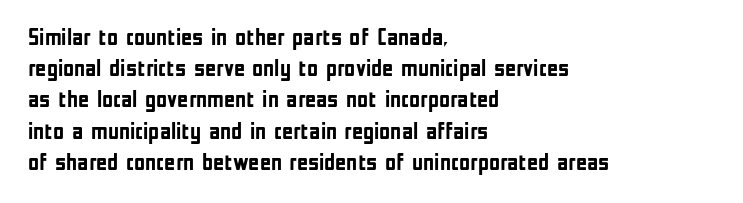
Q: Is the text bold? A: Yes.
Q: Is the text italic (slanted)? A: No, it is upright.
Q: Is the text underlined? A: No.
Q: How is the paragraph aligned? A: Left-aligned.
Q: Is the spacing between letters normal or unusually wide? A: Normal.
Q: Is the spacing between lines tight, normal or loose? A: Normal.
